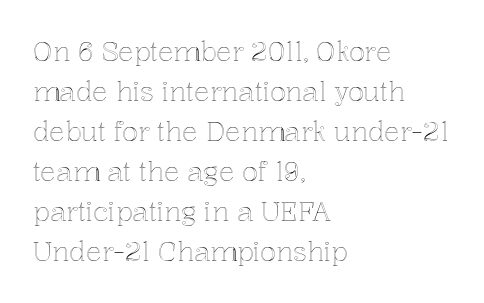
{"italic": "no", "underline": "no", "align": "left", "line_spacing": "normal", "line_spacing_ratio": 1.54, "letter_spacing": "normal", "letter_spacing_em": 0.0, "glyph_px": 26}
